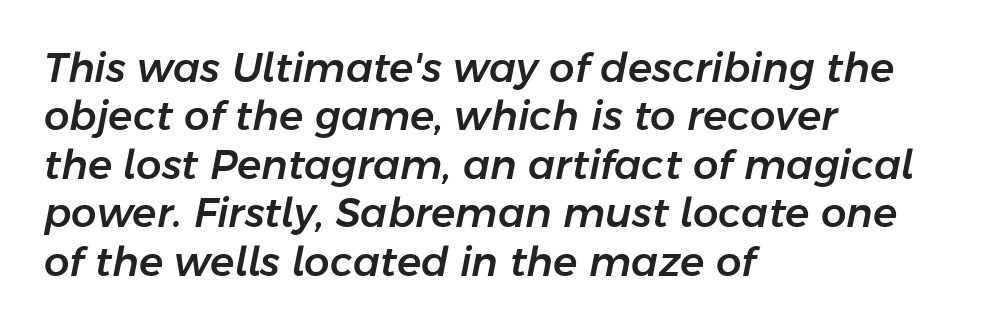
The image shows 40 px text type, italic (leaning right); set left-aligned, line spacing 1.21x, normal letter spacing, not underlined; low stroke contrast and a medium x-height.
